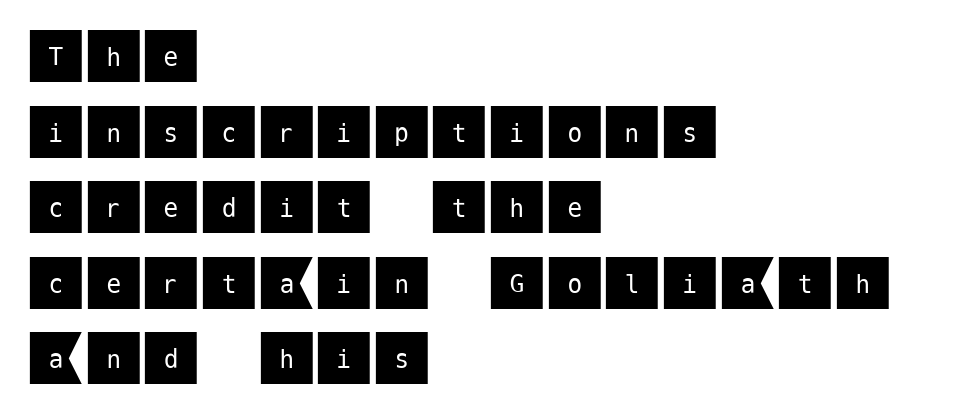
The image shows 59 px sans-serif type, upright; set left-aligned, normal line spacing (1.28x), normal letter spacing, not underlined; medium stroke contrast and a large x-height.
